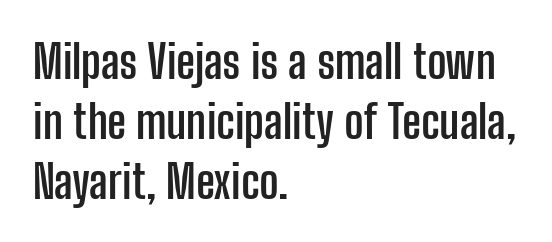
Q: Is the text bold? A: Yes.
Q: Is the text italic (slanted)? A: No, it is upright.
Q: Is the typeface a serif or a sans-serif typeface? A: Sans-serif.
Q: Is the text underlined? A: No.
Q: How is the paragraph aligned? A: Left-aligned.
Q: Is the spacing between letters normal or unusually wide? A: Normal.
Q: Is the spacing between lines tight, normal or loose? A: Normal.
Q: Width (condensed, normal, or wide)? A: Condensed.
Q: Stroke contrast? A: Low.
Q: x-height? A: Medium.
Q: Monospaced? A: No.
